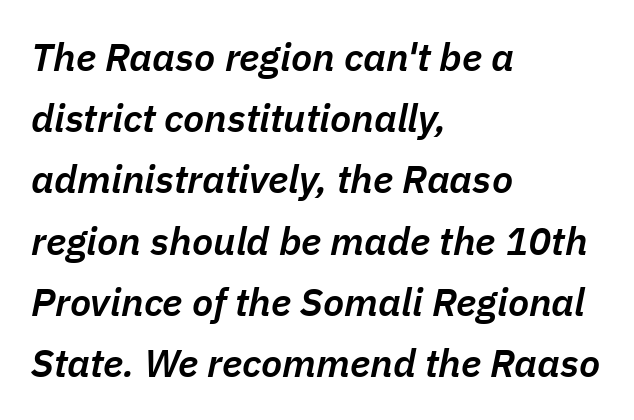
Which margin do the lines hug? The left one — the right edge is uneven. Looks like regular typesetting: each glyph gets only the width it needs. Designer's note — italics engaged. Glance below the letters and you will spot only blank space. This block has exactly the height ordinary leading produces. Characters follow at the spacing the type designer built in.
